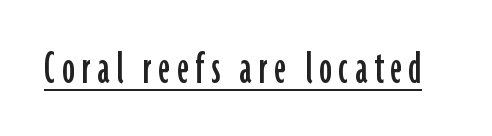
The image shows 51 px condensed sans-serif type, upright; set underlined; low stroke contrast and a medium x-height.
